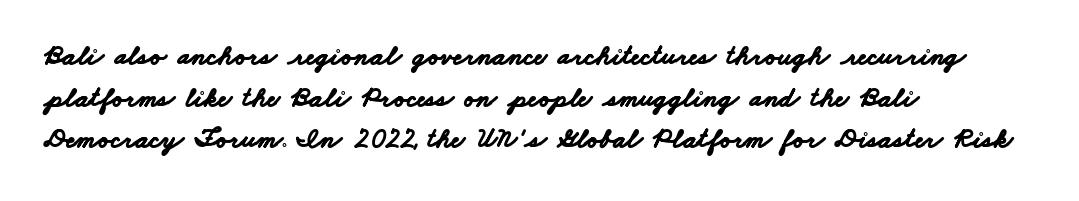
The image shows 28 px bold, wide sans-serif type; set left-aligned, normal line spacing (1.49x), normal letter spacing, not underlined; low stroke contrast and a small x-height.
